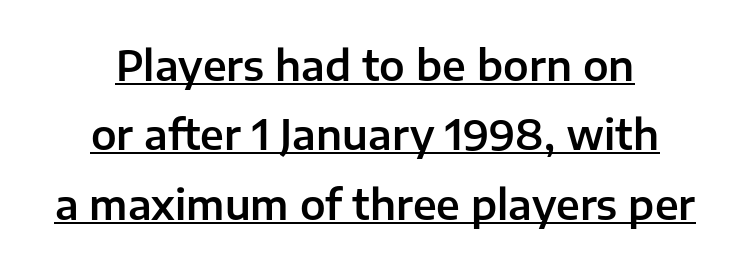
Q: Is the text italic (slanted)? A: No, it is upright.
Q: Is the typeface a serif or a sans-serif typeface? A: Sans-serif.
Q: Is the text underlined? A: Yes.
Q: How is the paragraph aligned? A: Centered.
Q: Is the spacing between letters normal or unusually wide? A: Normal.
Q: Is the spacing between lines tight, normal or loose? A: Normal.
Q: Width (condensed, normal, or wide)? A: Normal.
Q: Stroke contrast? A: Low.
Q: x-height? A: Medium.
Q: Monospaced? A: No.
